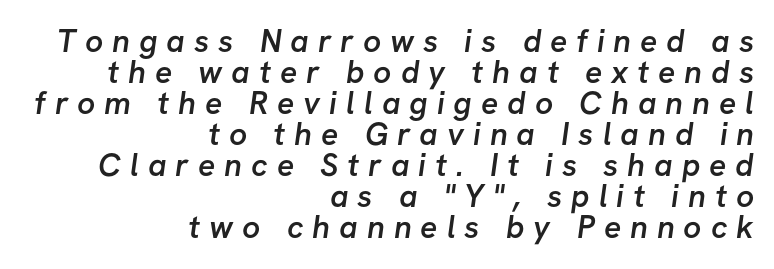
The image shows 32 px semibold sans-serif type; set right-aligned, tight line spacing (0.97x), unusually wide letter spacing (+0.28 em), not underlined; low stroke contrast and a medium x-height.
